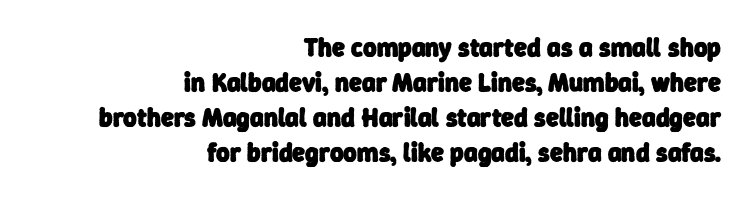
{"bold": "yes", "underline": "no", "align": "right", "line_spacing": "normal", "line_spacing_ratio": 1.35, "letter_spacing": "normal", "letter_spacing_em": 0.0, "glyph_px": 26}
